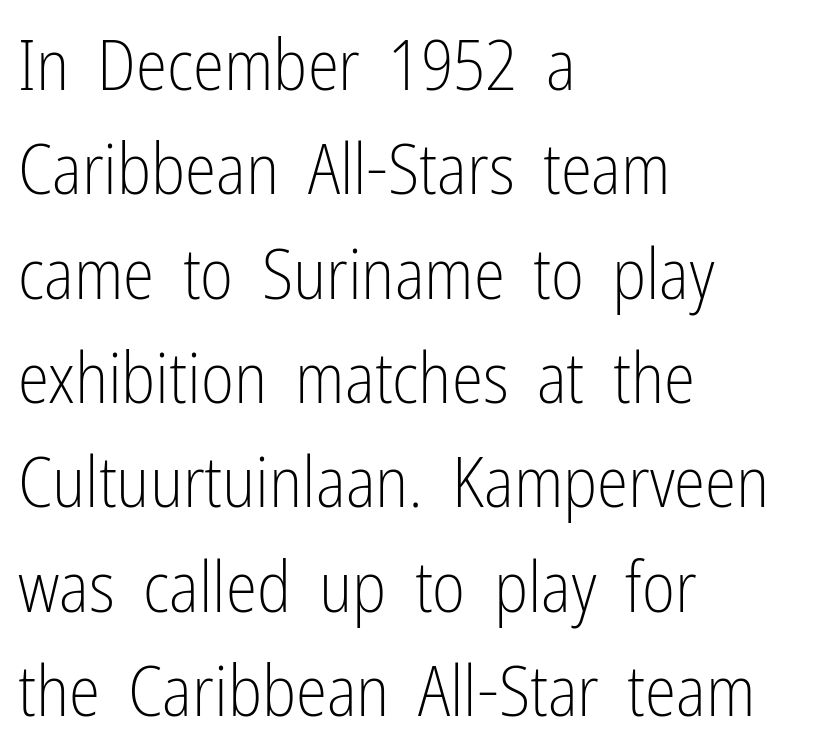
Q: Is the text bold? A: No.
Q: Is the text italic (slanted)? A: No, it is upright.
Q: Is the typeface a serif or a sans-serif typeface? A: Sans-serif.
Q: Is the text underlined? A: No.
Q: How is the paragraph aligned? A: Left-aligned.
Q: Is the spacing between letters normal or unusually wide? A: Normal.
Q: Is the spacing between lines tight, normal or loose? A: Normal.
Q: Width (condensed, normal, or wide)? A: Condensed.
Q: Stroke contrast? A: Low.
Q: x-height? A: Medium.
Q: Monospaced? A: No.
